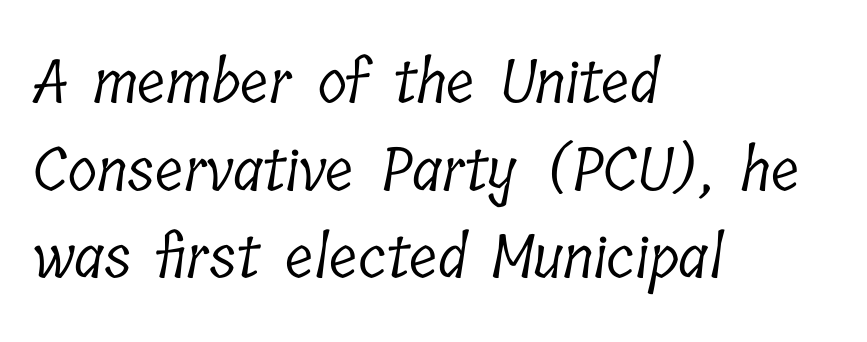
The image shows 60 px light, condensed serif type; set left-aligned, normal line spacing (1.46x), normal letter spacing, not underlined; low stroke contrast and a medium x-height.
